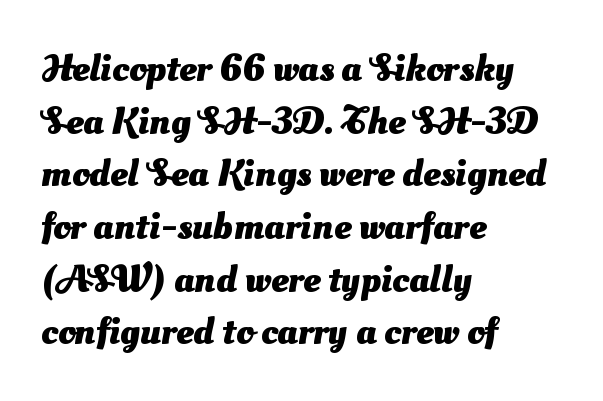
Regular leading. Looks like regular typesetting: each glyph gets only the width it needs. Typographically, this falls in the sans-serif category. Where is the straight margin? On the left. What weight is shown? A full bold with thick strokes. Unmarked baselines from the first word to the last.
